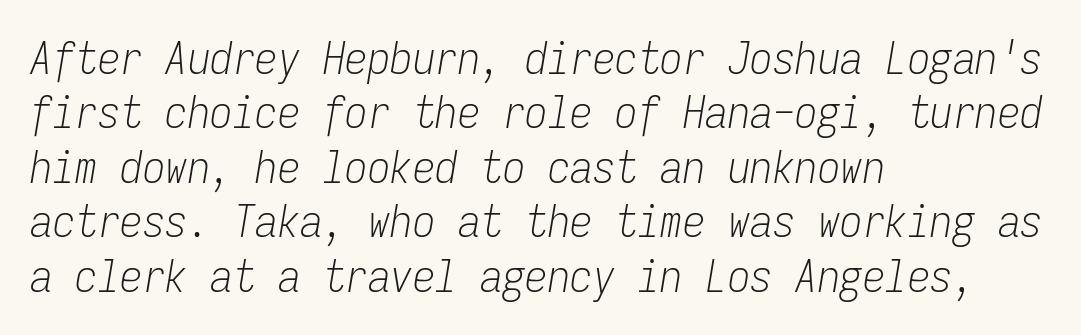
The image shows 45 px light, condensed type, italic (leaning right), monospaced; set left-aligned, line spacing 1.21x, normal letter spacing, not underlined; low stroke contrast and a medium x-height.
